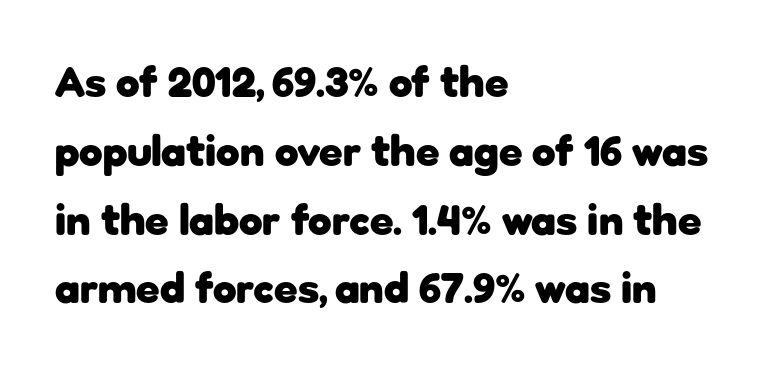
The image shows 43 px heavy sans-serif type, upright; set left-aligned, normal line spacing (1.6x), normal letter spacing, not underlined; low stroke contrast and a medium x-height.
